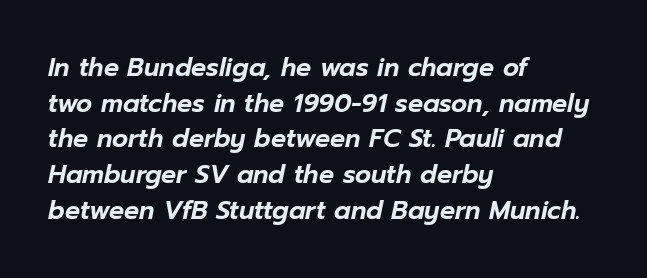
Q: Is the text italic (slanted)? A: Yes, it leans right by about 12 degrees.
Q: Is the text underlined? A: No.
Q: How is the paragraph aligned? A: Left-aligned.
Q: Is the spacing between letters normal or unusually wide? A: Normal.
Q: Is the spacing between lines tight, normal or loose? A: Normal.
